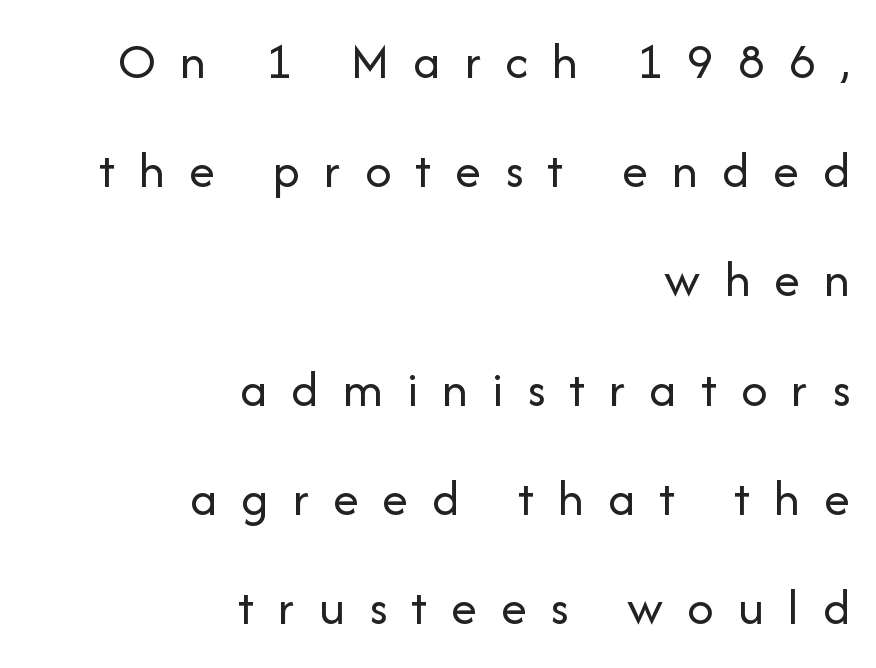
Q: Is the text bold? A: No.
Q: Is the text italic (slanted)? A: No, it is upright.
Q: Is the typeface a serif or a sans-serif typeface? A: Sans-serif.
Q: Is the text underlined? A: No.
Q: How is the paragraph aligned? A: Right-aligned.
Q: Is the spacing between letters normal or unusually wide? A: Unusually wide.
Q: Is the spacing between lines tight, normal or loose? A: Loose.
Q: Width (condensed, normal, or wide)? A: Normal.
Q: Stroke contrast? A: Low.
Q: x-height? A: Medium.
Q: Monospaced? A: No.
